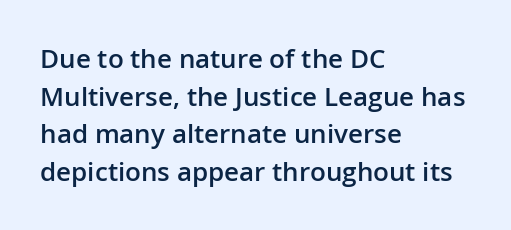
Reading down the column, the eye jumps a familiar distance to each next line. How are the letters spaced? Ordinarily, with no added tracking. The text block is weighted toward the left margin, trailing off unevenly rightward. The letters stand upright; this is a roman face.
